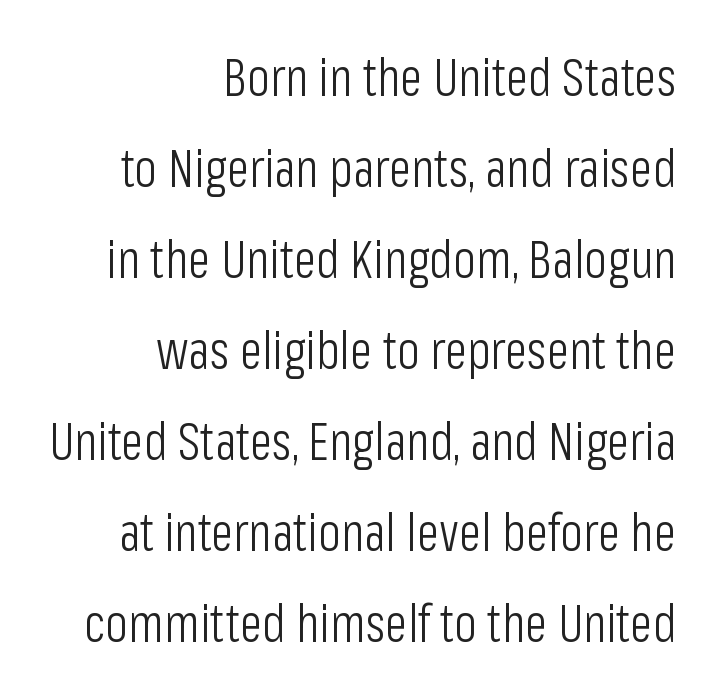
Q: Is the text bold? A: No.
Q: Is the text italic (slanted)? A: No, it is upright.
Q: Is the typeface a serif or a sans-serif typeface? A: Sans-serif.
Q: Is the text underlined? A: No.
Q: How is the paragraph aligned? A: Right-aligned.
Q: Is the spacing between letters normal or unusually wide? A: Normal.
Q: Width (condensed, normal, or wide)? A: Condensed.
Q: Stroke contrast? A: Low.
Q: x-height? A: Medium.
Q: Monospaced? A: No.
